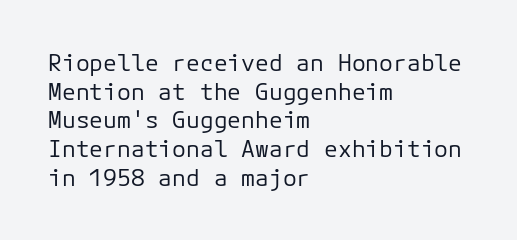
{"italic": "no", "bold": "no", "underline": "no", "align": "left", "line_spacing": "normal", "line_spacing_ratio": 1.25, "letter_spacing": "normal", "letter_spacing_em": 0.0, "glyph_px": 23}
